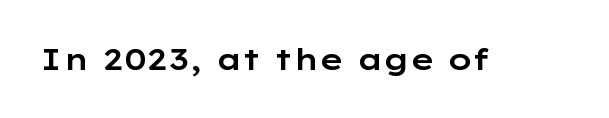
Q: Is the text italic (slanted)? A: No, it is upright.
Q: Is the typeface a serif or a sans-serif typeface? A: Sans-serif.
Q: Is the text underlined? A: No.
Q: Is the spacing between letters normal or unusually wide? A: Normal.
Q: Width (condensed, normal, or wide)? A: Wide.
Q: Stroke contrast? A: Low.
Q: x-height? A: Medium.
Q: Monospaced? A: No.
